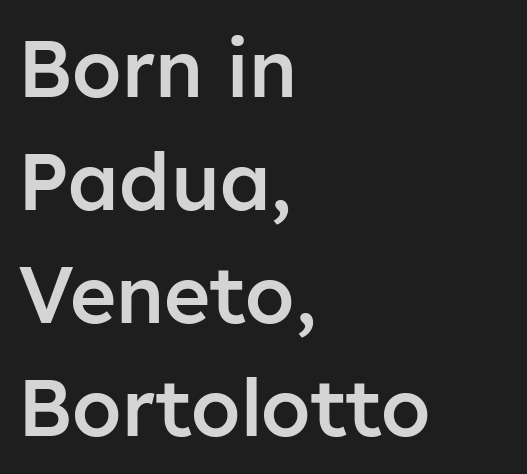
{"serif": "no", "italic": "no", "bold": "semi", "weight": "semibold", "width": "normal", "stroke_contrast": "low", "x_height": "medium", "monospaced": "no", "underline": "no", "align": "left", "line_spacing": "normal", "line_spacing_ratio": 1.43, "letter_spacing": "normal", "letter_spacing_em": 0.0, "glyph_px": 79}
